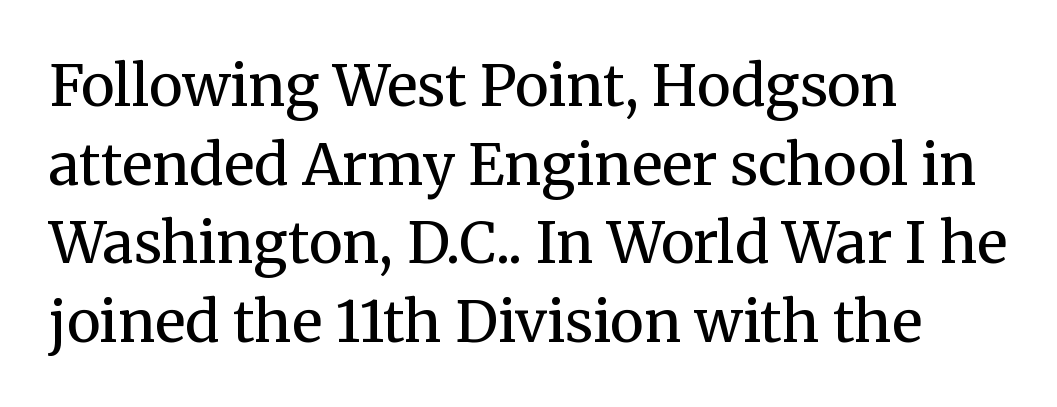
Q: Is the text bold? A: No.
Q: Is the text italic (slanted)? A: No, it is upright.
Q: Is the typeface a serif or a sans-serif typeface? A: Serif.
Q: Is the text underlined? A: No.
Q: How is the paragraph aligned? A: Left-aligned.
Q: Is the spacing between letters normal or unusually wide? A: Normal.
Q: Is the spacing between lines tight, normal or loose? A: Normal.
Q: Width (condensed, normal, or wide)? A: Normal.
Q: Stroke contrast? A: Medium.
Q: x-height? A: Medium.
Q: Monospaced? A: No.
